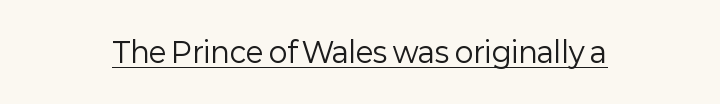
Q: Is the text bold? A: No.
Q: Is the text italic (slanted)? A: No, it is upright.
Q: Is the typeface a serif or a sans-serif typeface? A: Sans-serif.
Q: Is the text underlined? A: Yes.
Q: Is the spacing between letters normal or unusually wide? A: Normal.
Q: Width (condensed, normal, or wide)? A: Normal.
Q: Stroke contrast? A: Low.
Q: x-height? A: Medium.
Q: Monospaced? A: No.
